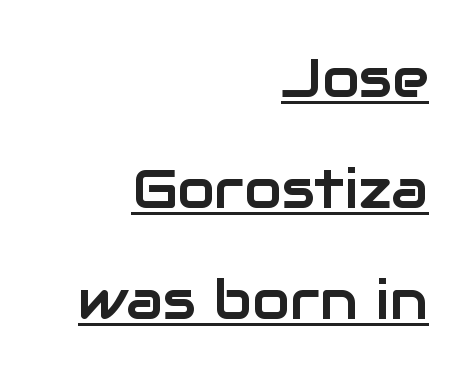
The image shows 55 px sans-serif type, upright; set right-aligned, loose line spacing (2.02x), normal letter spacing, underlined; low stroke contrast and a medium x-height.
